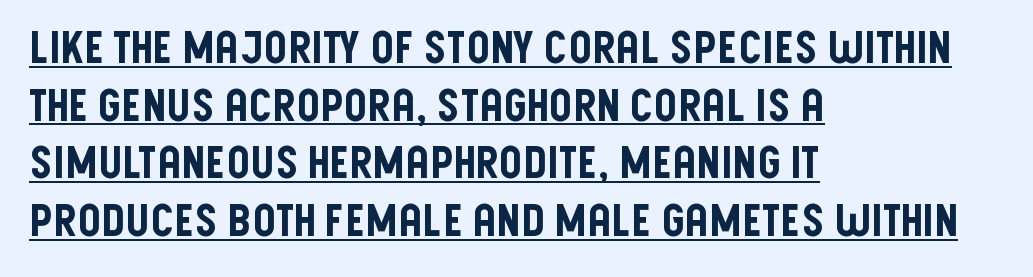
{"serif": "no", "italic": "no", "width": "condensed", "stroke_contrast": "low", "x_height": "large", "monospaced": "no", "underline": "yes", "align": "left", "line_spacing": "normal", "line_spacing_ratio": 1.28, "letter_spacing": "normal", "letter_spacing_em": 0.0, "glyph_px": 45}
